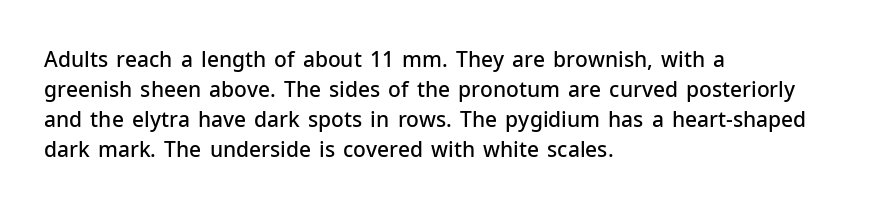
{"italic": "no", "bold": "semi", "underline": "no", "align": "left", "line_spacing": "normal", "line_spacing_ratio": 1.43, "letter_spacing": "normal", "letter_spacing_em": 0.0, "glyph_px": 21}
